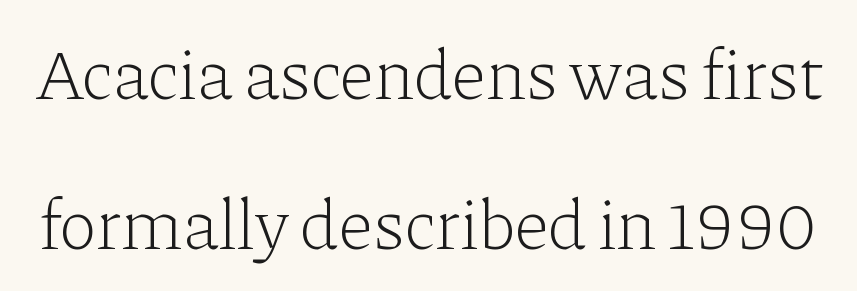
Q: Is the text bold? A: No.
Q: Is the text italic (slanted)? A: No, it is upright.
Q: Is the typeface a serif or a sans-serif typeface? A: Serif.
Q: Is the text underlined? A: No.
Q: Is the spacing between letters normal or unusually wide? A: Normal.
Q: Is the spacing between lines tight, normal or loose? A: Loose.
Q: Width (condensed, normal, or wide)? A: Normal.
Q: Stroke contrast? A: Low.
Q: x-height? A: Medium.
Q: Monospaced? A: No.
